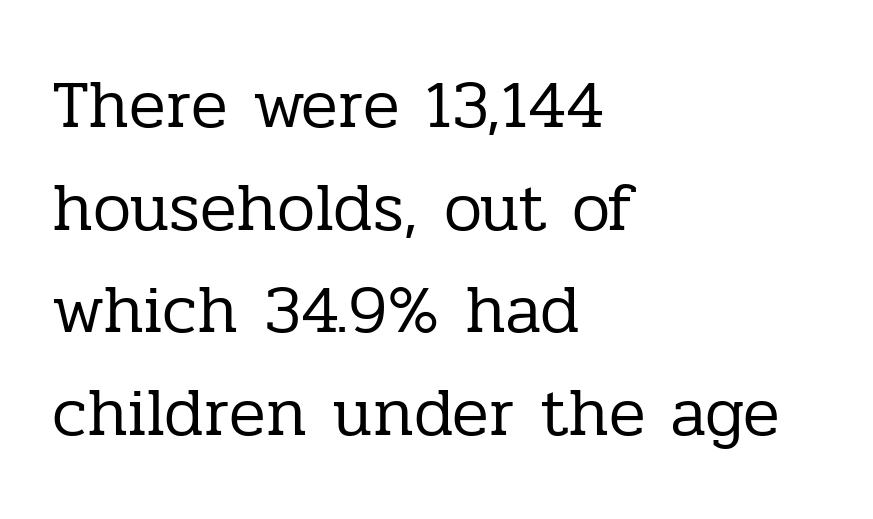
These lines are composed in type with serifs. Students, note that the glyphs here touch the page at normal intervals. Casual observation: everything's shoved over to the left. Do the letters lean? They stand straight. The characters are drawn with everyday or finer stroke widths.
